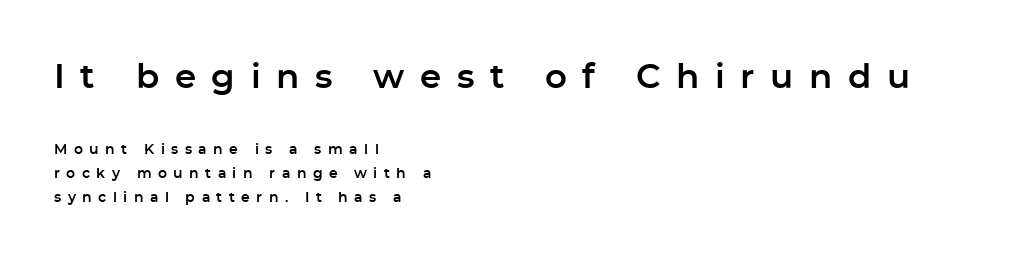
The paragraph shown leans on its left margin. These lines have a slow, spaced-out rhythm from letter to letter. The letters advance in unequal steps, a hallmark of proportional type. Notice how the stems are strictly vertical — no italics here.
